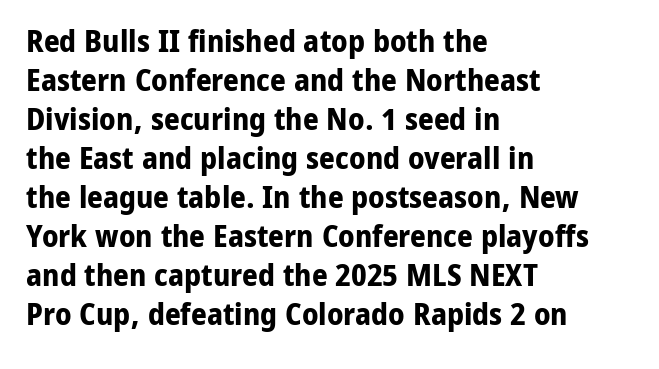
Q: Is the text bold? A: Yes.
Q: Is the text italic (slanted)? A: No, it is upright.
Q: Is the typeface a serif or a sans-serif typeface? A: Sans-serif.
Q: Is the text underlined? A: No.
Q: How is the paragraph aligned? A: Left-aligned.
Q: Is the spacing between letters normal or unusually wide? A: Normal.
Q: Is the spacing between lines tight, normal or loose? A: Normal.
Q: Width (condensed, normal, or wide)? A: Normal.
Q: Stroke contrast? A: Low.
Q: x-height? A: Medium.
Q: Monospaced? A: No.
